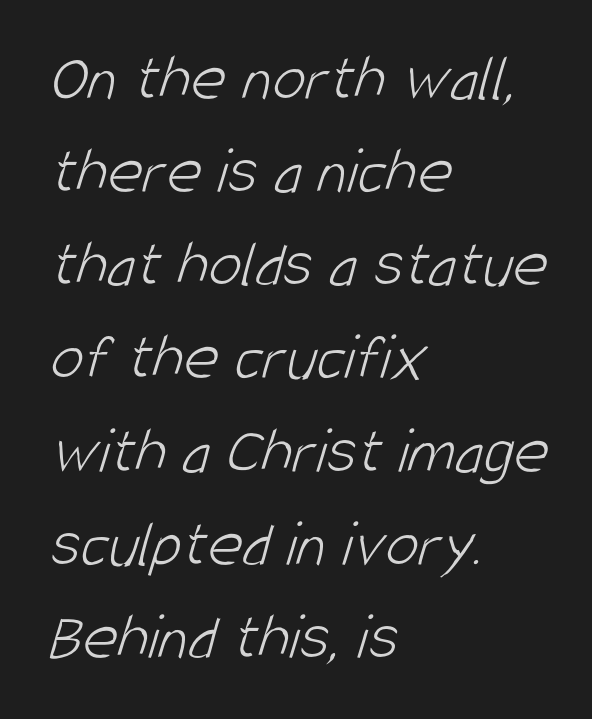
The image shows 67 px light, condensed sans-serif type; set left-aligned, normal line spacing (1.39x), normal letter spacing, not underlined; low stroke contrast and a large x-height.
